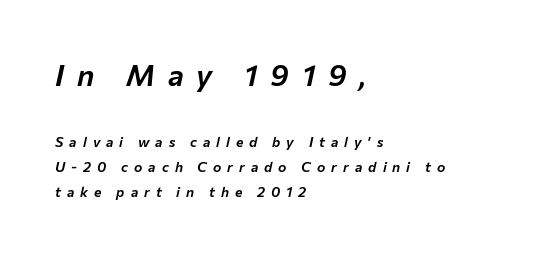
The line texture is sparse and dotted thanks to wide tracking. The letters in the upper block stand taller than those in the block below. Proportional: the letters do not fall into vertical columns. The passage shown is not underscored anywhere. The lines are quadded left.
